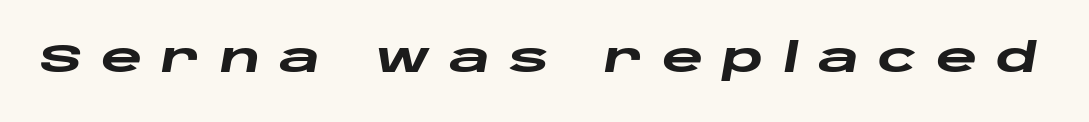
The image shows 40 px heavy, wide type, italic (leaning right); set unusually wide letter spacing (+0.47 em), not underlined; low stroke contrast and a large x-height.
